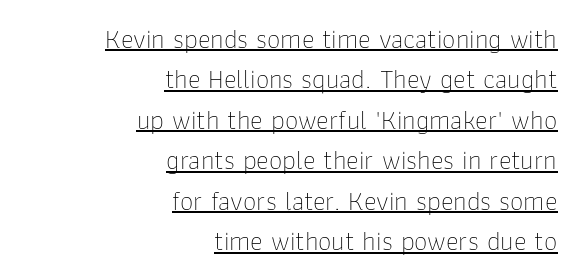
Caption: face not bold, strokes unweighted. Every stem runs plumb, perpendicular to the baseline. This rendering leaves character spacing at its baseline value. The setting favours the right margin, as signatures and pull-quotes sometimes do. The words here are underlined.
